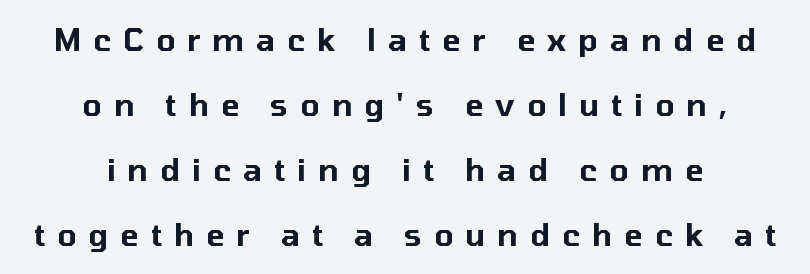
The image shows 31 px sans-serif type, upright; set centered, loose line spacing (2.1x), unusually wide letter spacing (+0.38 em), not underlined; low stroke contrast and a medium x-height.
